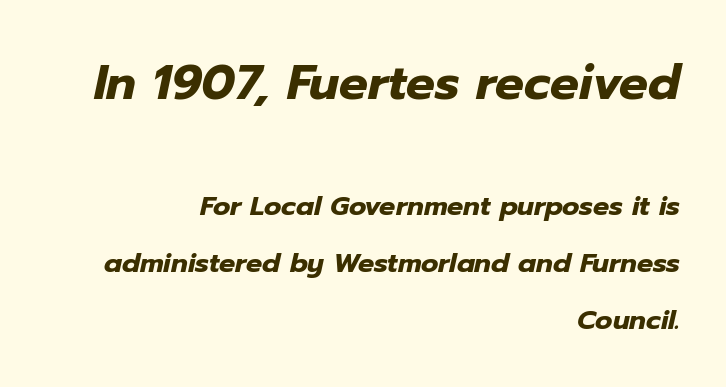
{"italic": "yes", "lean": "right", "slant_degrees": 12, "bold": "yes", "weight": "heavy", "width": "normal", "stroke_contrast": "low", "x_height": "medium", "monospaced": "no", "underline": "no", "align": "right", "line_spacing": "loose", "line_spacing_ratio": 2.1, "letter_spacing": "normal", "letter_spacing_em": 0.0, "larger_block": "first", "size_ratio": 1.78, "glyph_px": 48}
